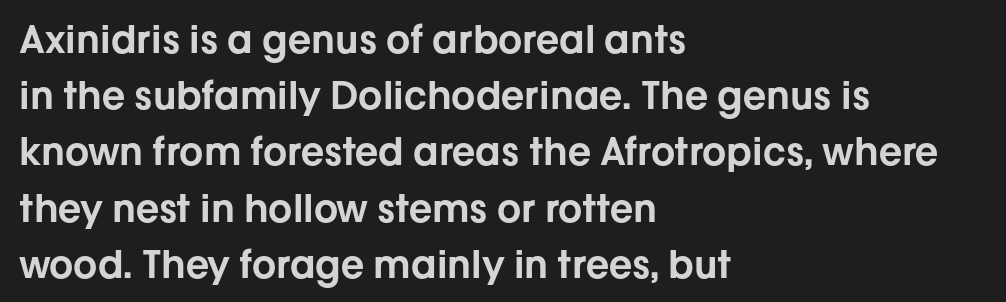
Q: Is the text italic (slanted)? A: No, it is upright.
Q: Is the typeface a serif or a sans-serif typeface? A: Sans-serif.
Q: Is the text underlined? A: No.
Q: How is the paragraph aligned? A: Left-aligned.
Q: Is the spacing between letters normal or unusually wide? A: Normal.
Q: Is the spacing between lines tight, normal or loose? A: Normal.
Q: Width (condensed, normal, or wide)? A: Normal.
Q: Stroke contrast? A: Low.
Q: x-height? A: Medium.
Q: Monospaced? A: No.
